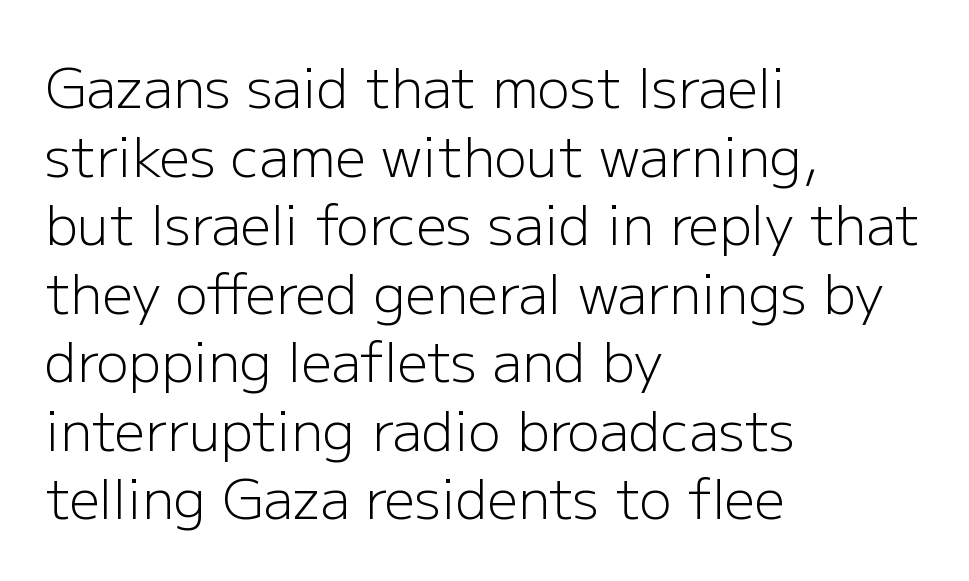
{"serif": "no", "italic": "no", "bold": "no", "weight": "light", "width": "normal", "stroke_contrast": "low", "x_height": "medium", "monospaced": "no", "underline": "no", "align": "left", "line_spacing": "normal", "line_spacing_ratio": 1.27, "letter_spacing": "normal", "letter_spacing_em": 0.0, "glyph_px": 54}
